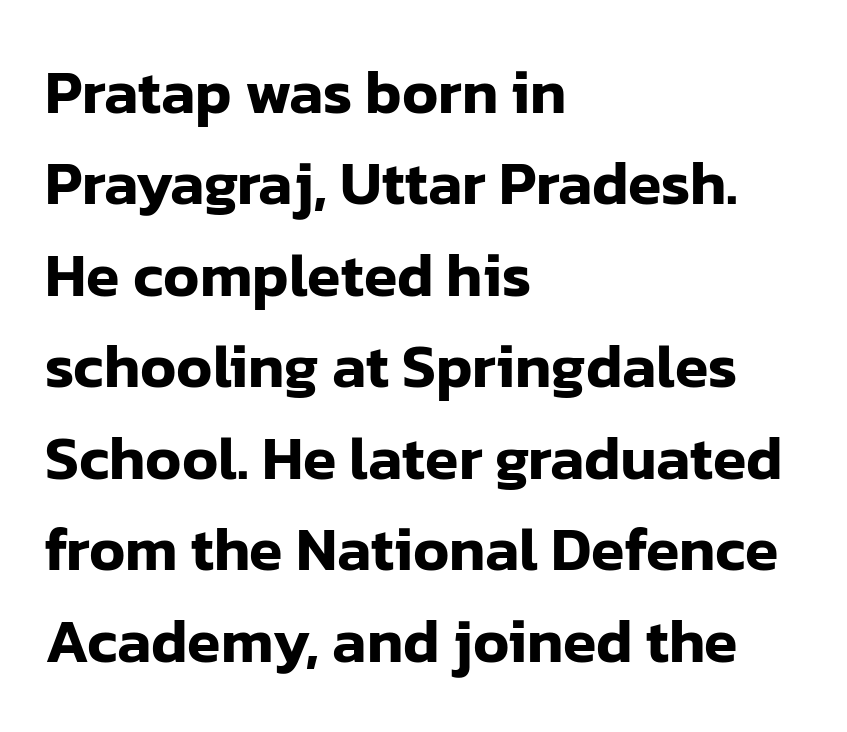
The image shows 61 px sans-serif type, upright; set left-aligned, normal line spacing (1.5x), normal letter spacing, not underlined; low stroke contrast and a medium x-height.
